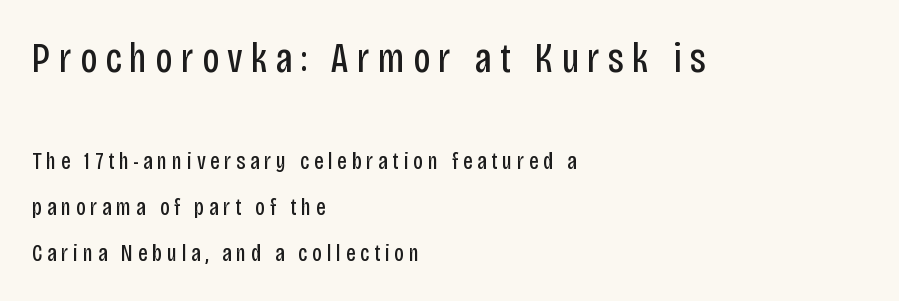
Q: Is the text bold? A: No.
Q: Is the text italic (slanted)? A: No, it is upright.
Q: Is the typeface a serif or a sans-serif typeface? A: Sans-serif.
Q: Is the text underlined? A: No.
Q: How is the paragraph aligned? A: Left-aligned.
Q: Is the spacing between letters normal or unusually wide? A: Unusually wide.
Q: Is the spacing between lines tight, normal or loose? A: Loose.
Q: Which block of text is set in a larger size, the first (top) or the second (bottom)? A: The first (top) one.
Q: Width (condensed, normal, or wide)? A: Condensed.
Q: Stroke contrast? A: Low.
Q: x-height? A: Large.
Q: Monospaced? A: No.
